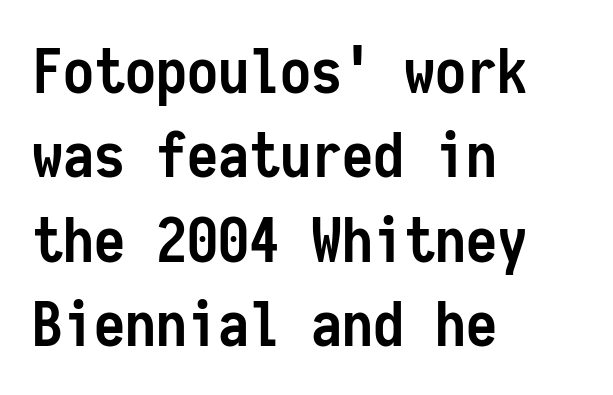
The image shows 62 px semibold, condensed sans-serif type, upright, monospaced; set left-aligned, normal line spacing (1.36x), normal letter spacing, not underlined; low stroke contrast and a medium x-height.
